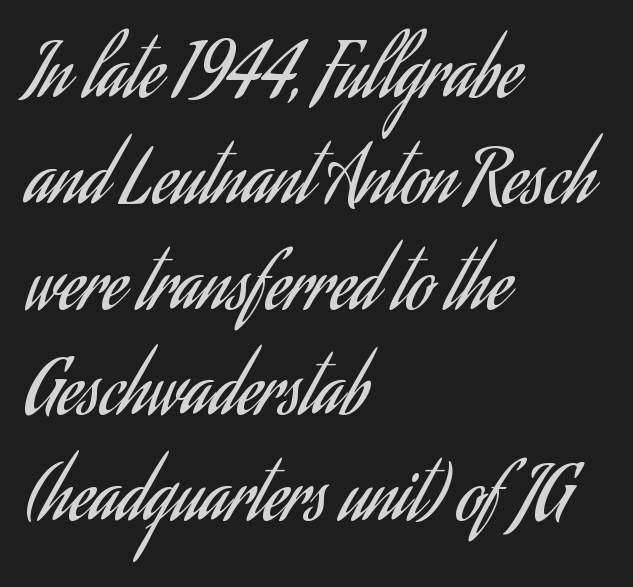
The image shows 74 px regular-weight, condensed sans-serif type; set left-aligned, normal line spacing (1.43x), normal letter spacing, not underlined; low stroke contrast and a small x-height.
